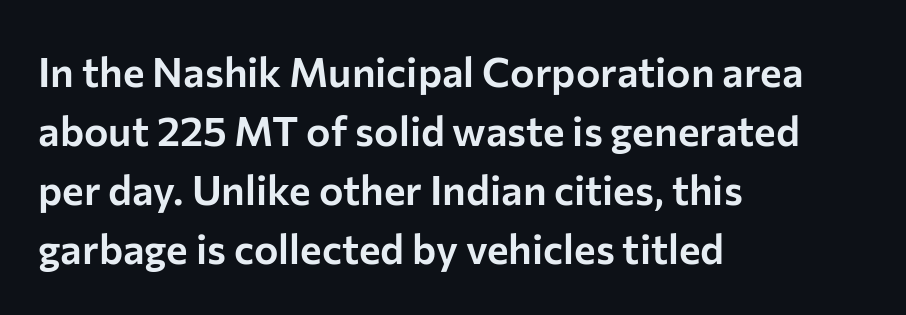
The image shows 41 px sans-serif type, upright; set left-aligned, normal line spacing (1.44x), normal letter spacing, not underlined; low stroke contrast and a medium x-height.
